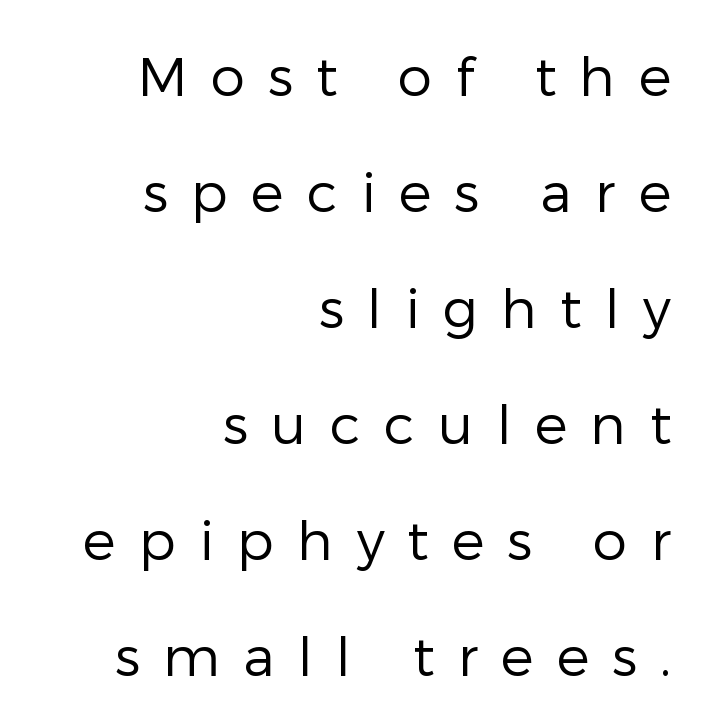
Q: Is the text bold? A: No.
Q: Is the text italic (slanted)? A: No, it is upright.
Q: Is the typeface a serif or a sans-serif typeface? A: Sans-serif.
Q: Is the text underlined? A: No.
Q: How is the paragraph aligned? A: Right-aligned.
Q: Is the spacing between letters normal or unusually wide? A: Unusually wide.
Q: Is the spacing between lines tight, normal or loose? A: Loose.
Q: Width (condensed, normal, or wide)? A: Normal.
Q: Stroke contrast? A: Low.
Q: x-height? A: Medium.
Q: Monospaced? A: No.
